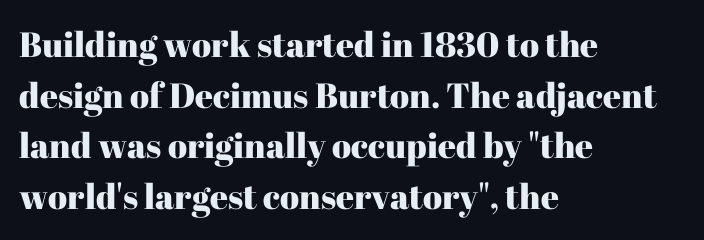
{"serif": "yes", "italic": "no", "width": "normal", "stroke_contrast": "high", "x_height": "medium", "monospaced": "no", "underline": "no", "align": "left", "line_spacing": "normal", "line_spacing_ratio": 1.45, "letter_spacing": "normal", "letter_spacing_em": 0.0, "glyph_px": 35}
